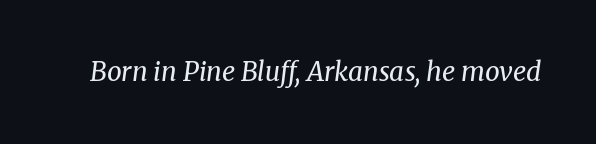
Q: Is the text bold? A: No.
Q: Is the text italic (slanted)? A: Yes, it leans right by about 8 degrees.
Q: Is the text underlined? A: No.
Q: Is the spacing between letters normal or unusually wide? A: Normal.
